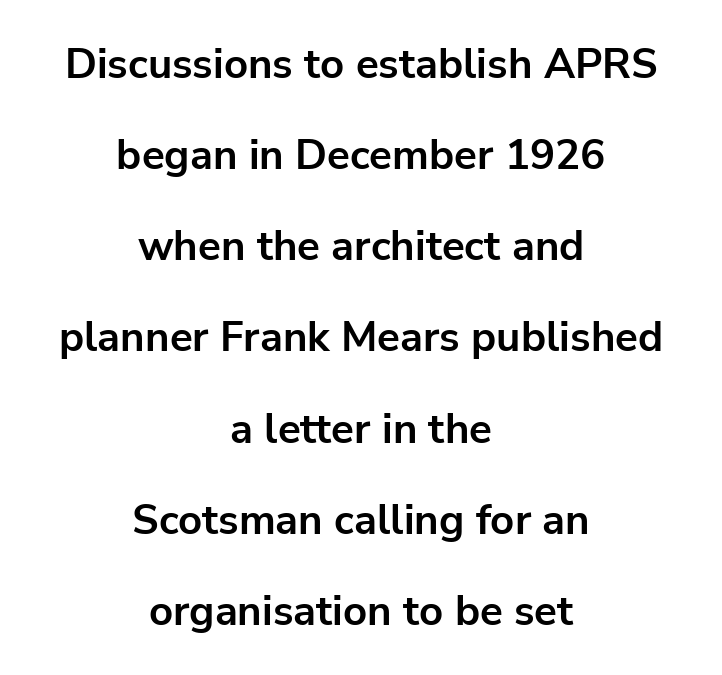
{"serif": "no", "italic": "no", "bold": "yes", "weight": "bold", "width": "normal", "stroke_contrast": "low", "x_height": "medium", "monospaced": "no", "underline": "no", "align": "center", "line_spacing": "loose", "line_spacing_ratio": 2.17, "letter_spacing": "normal", "letter_spacing_em": 0.0, "glyph_px": 42}
